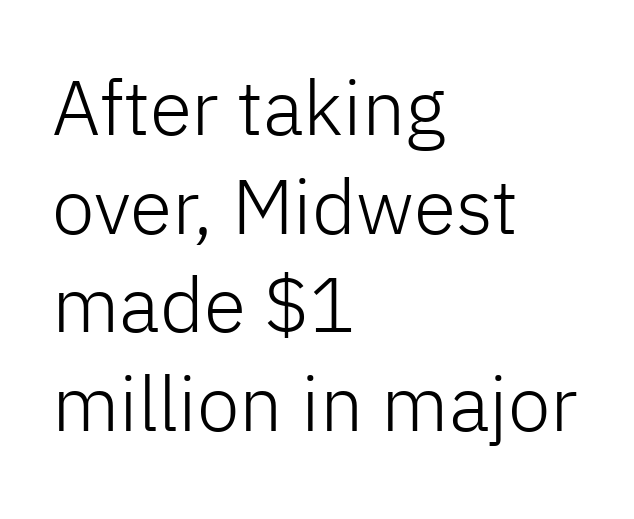
The image shows 77 px light sans-serif type, upright; set left-aligned, normal line spacing (1.28x), normal letter spacing, not underlined; low stroke contrast and a medium x-height.
